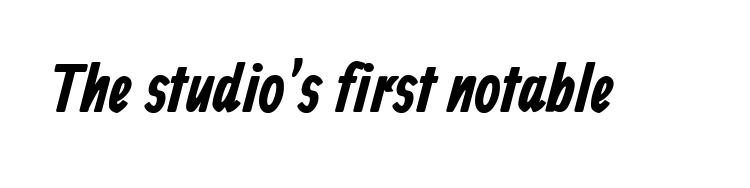
Q: Is the text bold? A: Yes.
Q: Is the typeface a serif or a sans-serif typeface? A: Sans-serif.
Q: Is the text underlined? A: No.
Q: Is the spacing between letters normal or unusually wide? A: Normal.
Q: Width (condensed, normal, or wide)? A: Condensed.
Q: Stroke contrast? A: Low.
Q: x-height? A: Medium.
Q: Monospaced? A: No.
